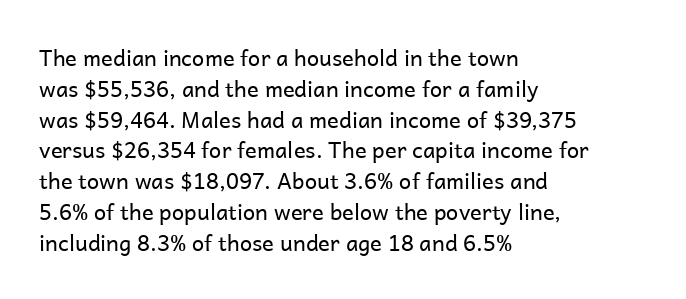
{"italic": "no", "bold": "no", "underline": "no", "align": "left", "line_spacing": "normal", "line_spacing_ratio": 1.4, "letter_spacing": "normal", "letter_spacing_em": 0.0, "glyph_px": 22}
